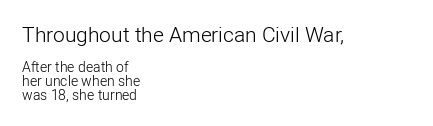
The image shows 21 px text type, upright; set left-aligned, tight line spacing (0.98x), normal letter spacing, not underlined; the first (top) block is 1.5x larger.
